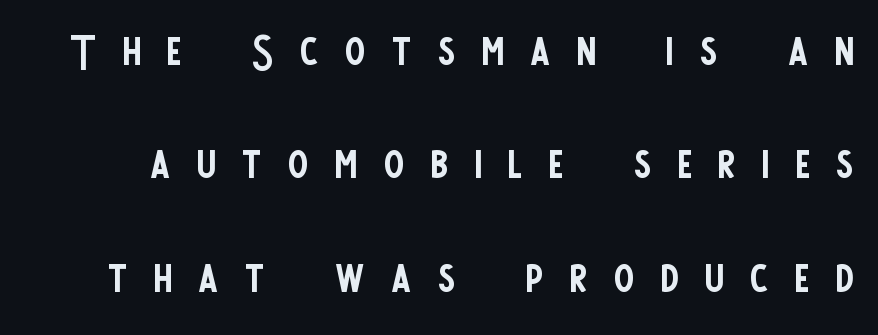
Stroke thickness stays within the range of a standard reading face or lighter. Ordinary non-slanted type is in use. Unlike a traditional serif, this face leaves its strokes unadorned. Tracking here is generous; glyphs stand well apart from one another.
